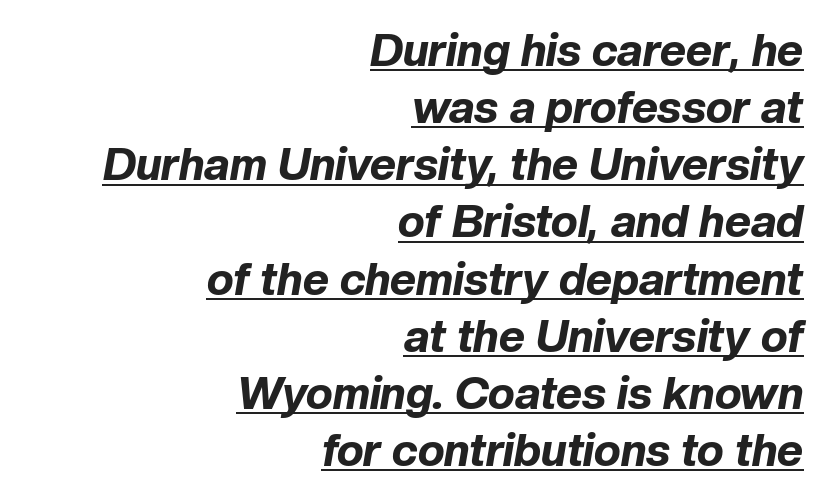
The type is set solid horizontally, with unmodified tracking. The words here are underlined. Characters are canted at an angle relative to the baseline's perpendicular. Thick stems and heavy bowls — unmistakably bold. Successive baselines arrive at the customary interval. Alignment: flush right.
